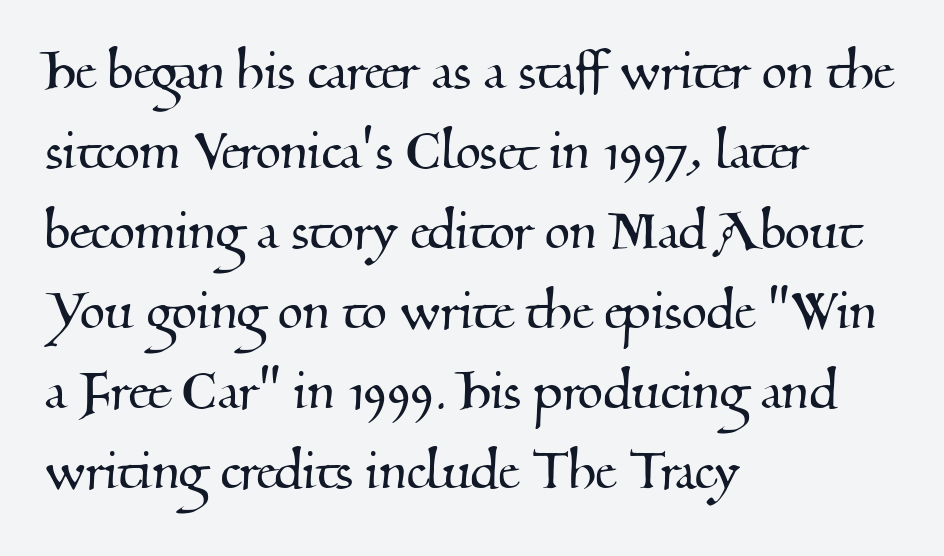
Q: Is the typeface a serif or a sans-serif typeface? A: Serif.
Q: Is the text underlined? A: No.
Q: How is the paragraph aligned? A: Left-aligned.
Q: Is the spacing between letters normal or unusually wide? A: Normal.
Q: Width (condensed, normal, or wide)? A: Normal.
Q: Stroke contrast? A: Medium.
Q: x-height? A: Small.
Q: Monospaced? A: No.
